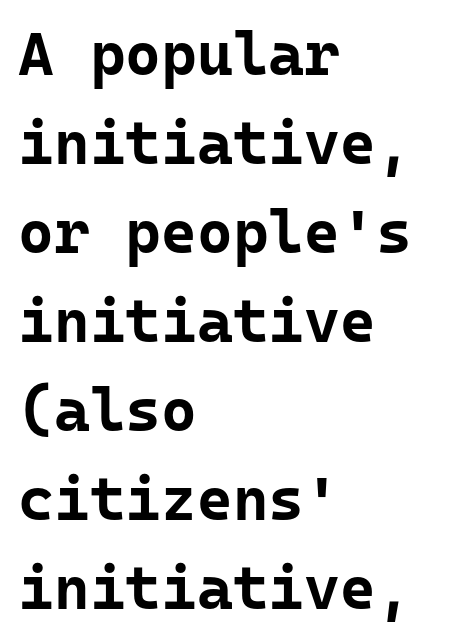
The image shows 61 px bold sans-serif type, upright; set left-aligned, normal line spacing (1.46x), normal letter spacing, not underlined; low stroke contrast and a medium x-height.
